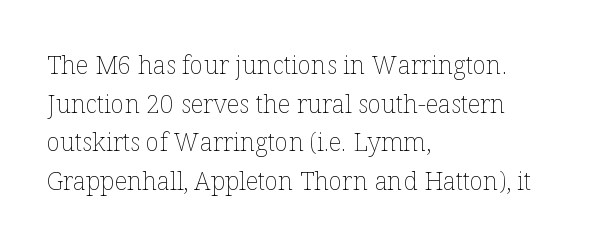
{"italic": "no", "bold": "no", "underline": "no", "align": "left", "line_spacing": "normal", "line_spacing_ratio": 1.55, "letter_spacing": "normal", "letter_spacing_em": 0.0, "glyph_px": 25}
